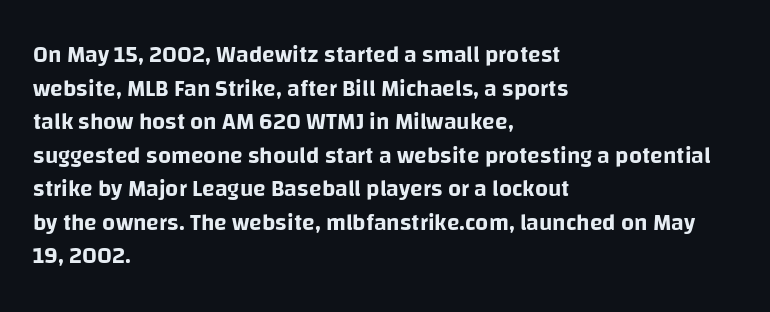
The image shows 23 px text type, upright; set left-aligned, normal line spacing (1.46x), normal letter spacing, not underlined.
